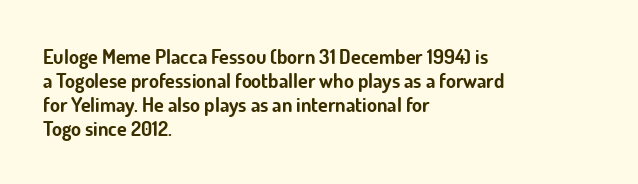
Posture: upright roman. Between one letter and the next there's only the usual sliver of space. Layout note: lines flush left. Clear beneath every line of the passage. The characters look thick and weighty, a clear bold.
